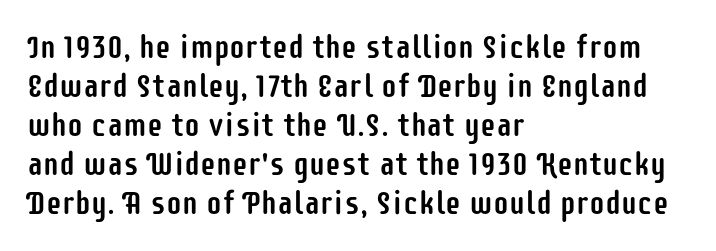
{"serif": "no", "italic": "no", "width": "condensed", "stroke_contrast": "low", "x_height": "large", "monospaced": "no", "underline": "no", "align": "left", "line_spacing_ratio": 1.22, "letter_spacing": "normal", "letter_spacing_em": 0.0, "glyph_px": 32}
